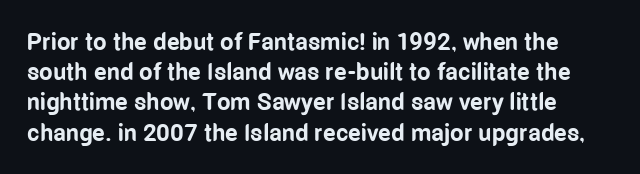
Q: Is the text bold? A: Yes.
Q: Is the text italic (slanted)? A: No, it is upright.
Q: Is the text underlined? A: No.
Q: Is the spacing between letters normal or unusually wide? A: Normal.
Q: Is the spacing between lines tight, normal or loose? A: Normal.
